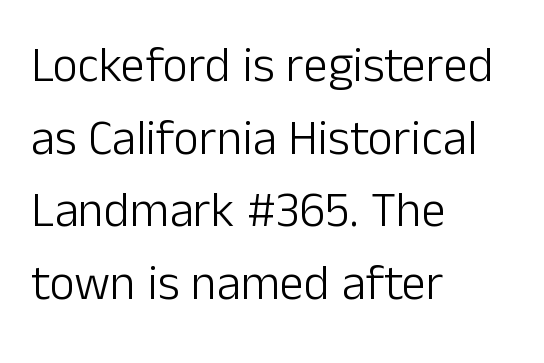
{"serif": "no", "italic": "no", "bold": "no", "weight": "light", "width": "normal", "stroke_contrast": "low", "x_height": "medium", "monospaced": "no", "underline": "no", "align": "left", "line_spacing": "normal", "line_spacing_ratio": 1.48, "letter_spacing": "normal", "letter_spacing_em": 0.0, "glyph_px": 49}
